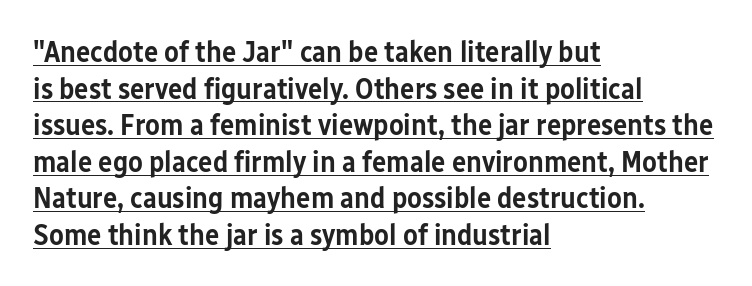
The image shows 30 px semibold, condensed sans-serif type, upright; set left-aligned, line spacing 1.22x, normal letter spacing, underlined; low stroke contrast and a medium x-height.
